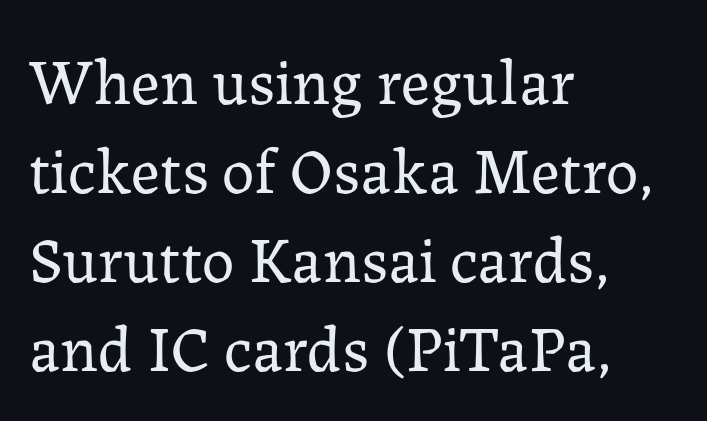
Q: Is the text bold? A: No.
Q: Is the text italic (slanted)? A: No, it is upright.
Q: Is the typeface a serif or a sans-serif typeface? A: Serif.
Q: Is the text underlined? A: No.
Q: How is the paragraph aligned? A: Left-aligned.
Q: Is the spacing between letters normal or unusually wide? A: Normal.
Q: Is the spacing between lines tight, normal or loose? A: Normal.
Q: Width (condensed, normal, or wide)? A: Normal.
Q: Stroke contrast? A: Low.
Q: x-height? A: Medium.
Q: Monospaced? A: No.
